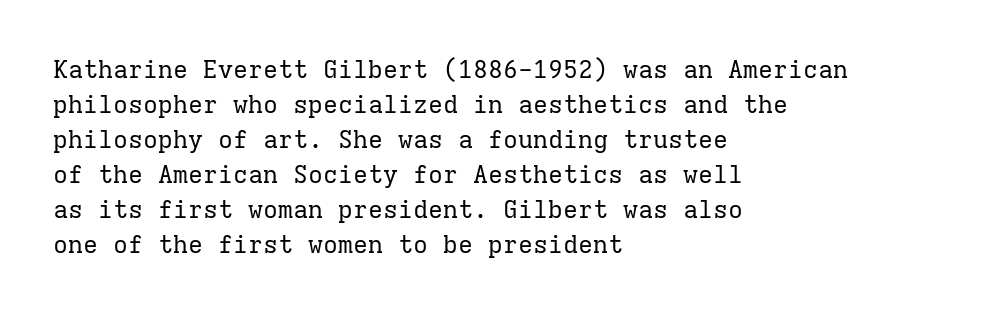
{"italic": "no", "bold": "no", "underline": "no", "align": "left", "line_spacing": "normal", "line_spacing_ratio": 1.4, "letter_spacing": "normal", "letter_spacing_em": 0.0, "glyph_px": 25}
